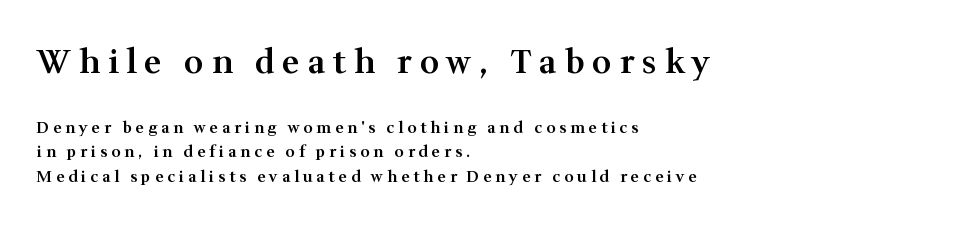
Q: Is the text bold? A: Semi-bold.
Q: Is the text italic (slanted)? A: No, it is upright.
Q: Is the typeface a serif or a sans-serif typeface? A: Serif.
Q: Is the text underlined? A: No.
Q: How is the paragraph aligned? A: Left-aligned.
Q: Is the spacing between letters normal or unusually wide? A: Unusually wide.
Q: Is the spacing between lines tight, normal or loose? A: Normal.
Q: Which block of text is set in a larger size, the first (top) or the second (bottom)? A: The first (top) one.
Q: Width (condensed, normal, or wide)? A: Normal.
Q: Stroke contrast? A: Medium.
Q: x-height? A: Medium.
Q: Monospaced? A: No.
